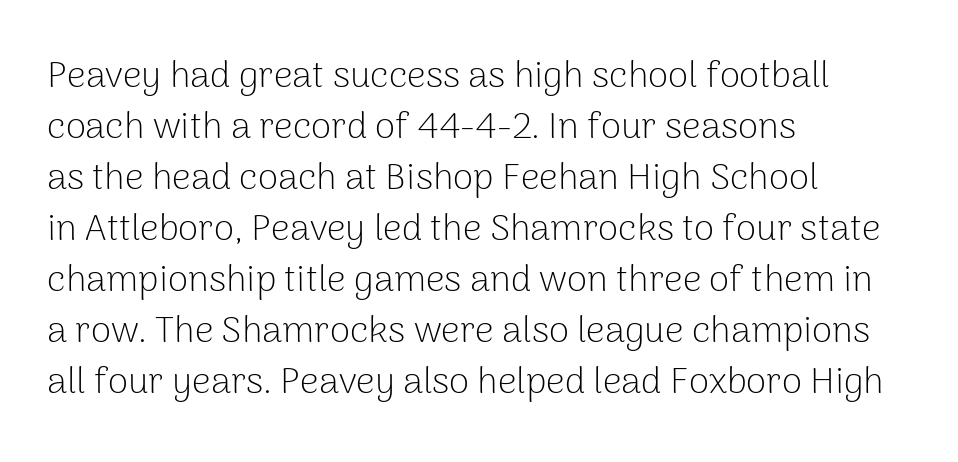
The image shows 37 px light sans-serif type, upright; set left-aligned, normal line spacing (1.38x), normal letter spacing, not underlined; low stroke contrast and a medium x-height.
